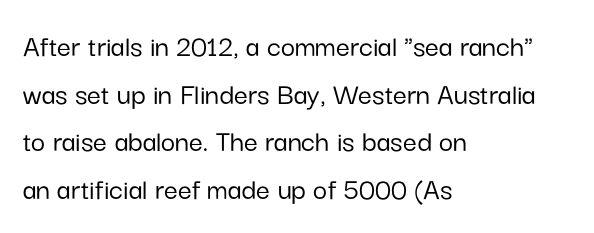
Designer's note — italics off, roman on. Glance below the letters and you will spot only blank space. The tracking reads as untouched default to a designer's eye. These lines are rendered in a variable-pitch font.
